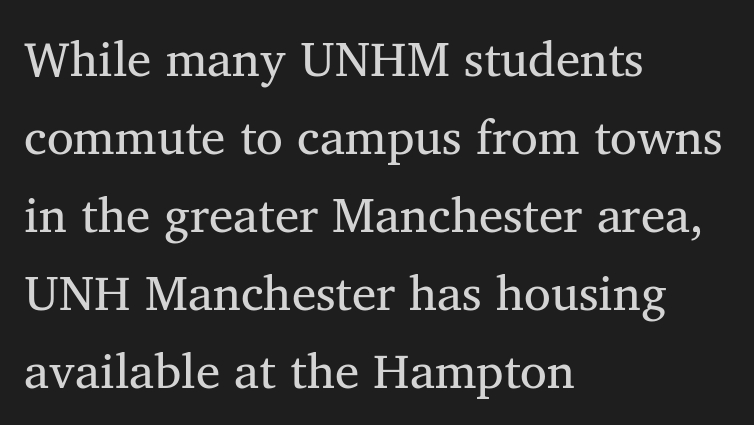
Q: Is the text italic (slanted)? A: No, it is upright.
Q: Is the typeface a serif or a sans-serif typeface? A: Serif.
Q: Is the text underlined? A: No.
Q: How is the paragraph aligned? A: Left-aligned.
Q: Is the spacing between letters normal or unusually wide? A: Normal.
Q: Is the spacing between lines tight, normal or loose? A: Normal.
Q: Width (condensed, normal, or wide)? A: Normal.
Q: Stroke contrast? A: Medium.
Q: x-height? A: Medium.
Q: Monospaced? A: No.
